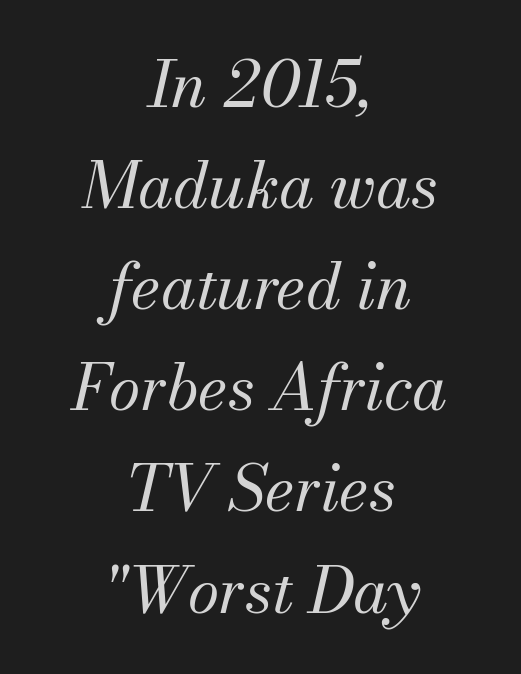
The image shows 64 px regular-weight serif type, italic (leaning right); set centered, normal line spacing (1.58x), normal letter spacing, not underlined; medium stroke contrast and a small x-height.
